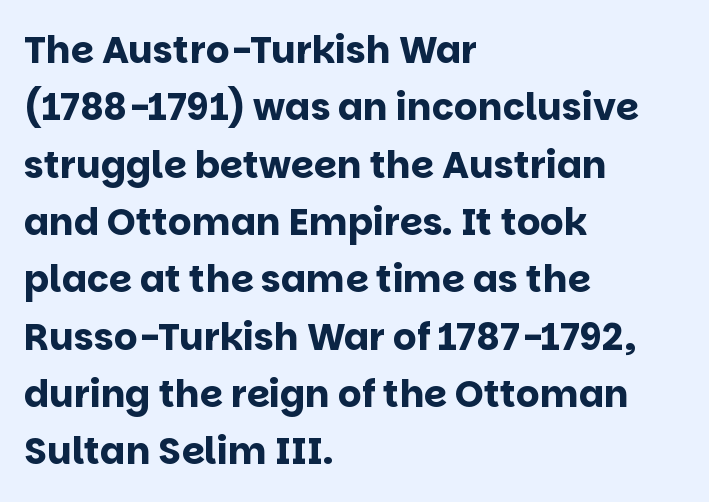
The image shows 37 px bold sans-serif type, upright; set left-aligned, normal line spacing (1.55x), normal letter spacing, not underlined; low stroke contrast and a large x-height.
